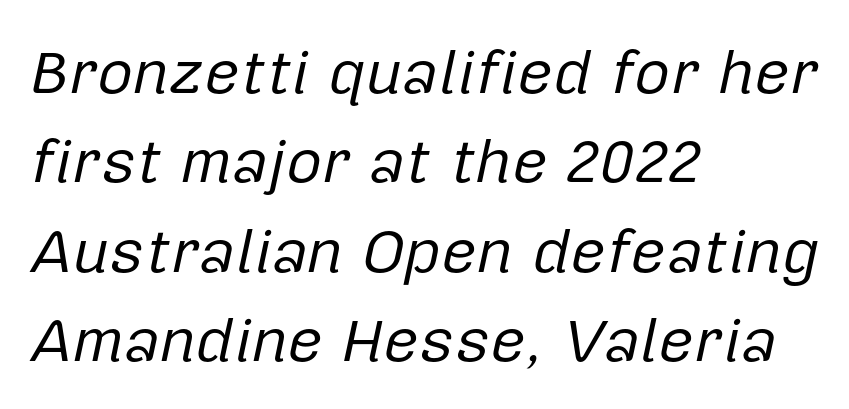
Q: Is the text bold? A: No.
Q: Is the text italic (slanted)? A: Yes, it leans right by about 12 degrees.
Q: Is the text underlined? A: No.
Q: How is the paragraph aligned? A: Left-aligned.
Q: Is the spacing between letters normal or unusually wide? A: Normal.
Q: Is the spacing between lines tight, normal or loose? A: Normal.
Q: Width (condensed, normal, or wide)? A: Normal.
Q: Stroke contrast? A: Low.
Q: x-height? A: Medium.
Q: Monospaced? A: No.
